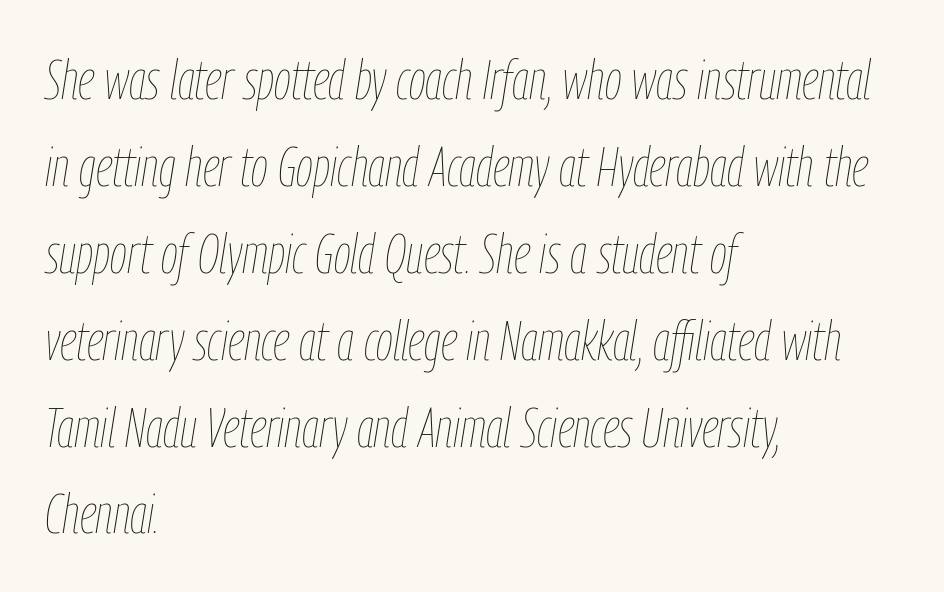
Note the varied advance widths — an 'i' is clearly narrower than an 'm'. You can tell it's italic because the verticals aren't actually vertical. The leading is moderate, giving the passage an even texture. A quiet, ordinary-to-light weight characterises the typeface.
